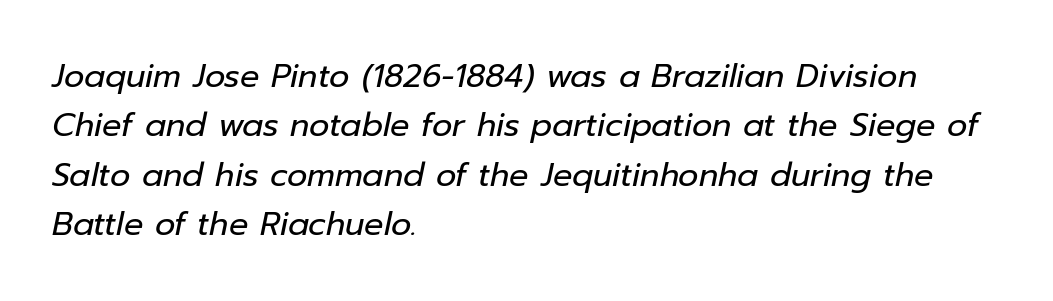
The image shows 32 px regular-weight type, italic (leaning right); set left-aligned, normal line spacing (1.54x), normal letter spacing, not underlined; low stroke contrast and a medium x-height.
